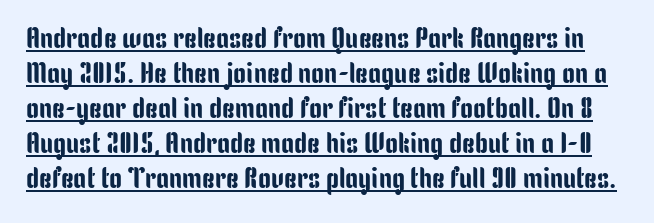
Has an underline been added? It has. Unlike a traditional serif, this face leaves its strokes unadorned. It's the straight-up-and-down kind of type. Tracking here is standard; glyphs follow each other at the usual distance. The letters advance in unequal steps, a hallmark of proportional type.
